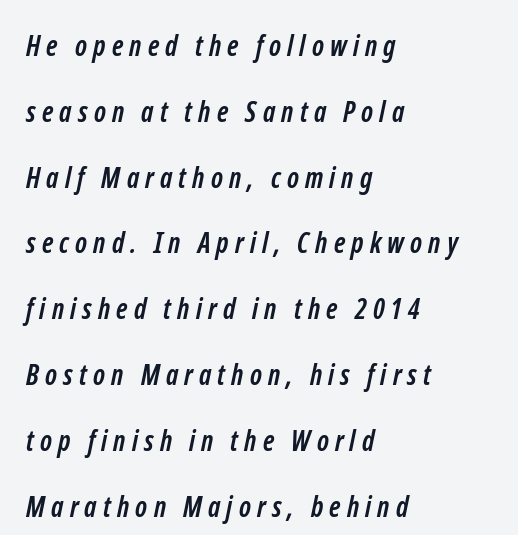
Q: Is the text bold? A: Yes.
Q: Is the typeface a serif or a sans-serif typeface? A: Sans-serif.
Q: Is the text underlined? A: No.
Q: How is the paragraph aligned? A: Left-aligned.
Q: Is the spacing between letters normal or unusually wide? A: Unusually wide.
Q: Is the spacing between lines tight, normal or loose? A: Loose.
Q: Width (condensed, normal, or wide)? A: Condensed.
Q: Stroke contrast? A: Low.
Q: x-height? A: Medium.
Q: Monospaced? A: No.
